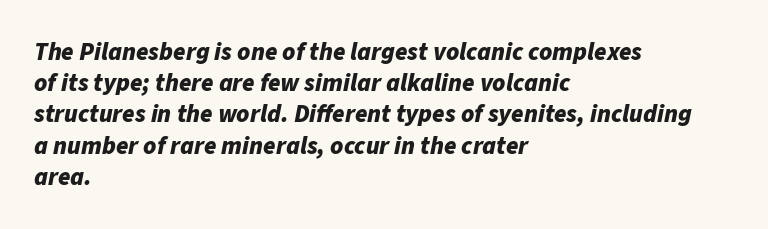
The image shows 25 px bold type, italic (leaning right); set left-aligned, normal line spacing (1.25x), normal letter spacing, not underlined.
